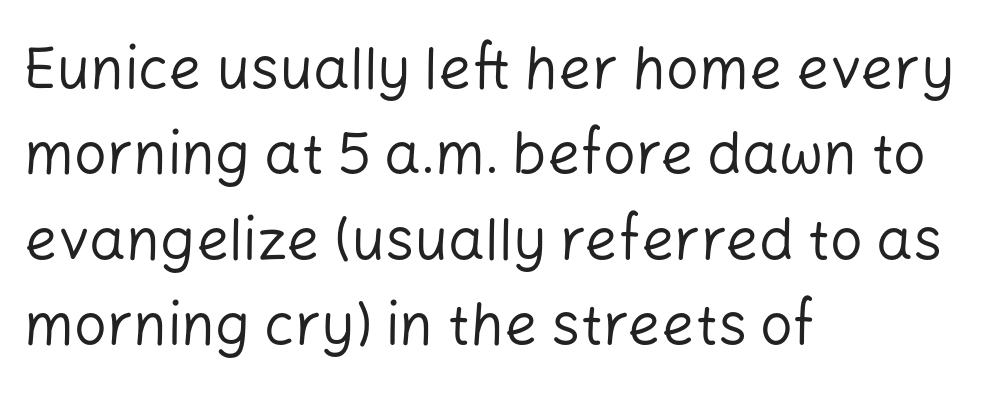
In terms of letterspacing, this is plain default setting. These lines are rendered in a variable-pitch font. The line-height multiplier appears to be the usual default. A sans-serif font was chosen for this passage.
